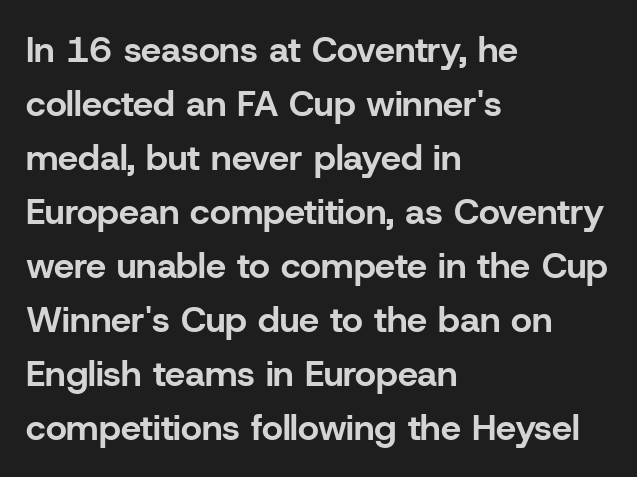
{"serif": "no", "italic": "no", "bold": "yes", "weight": "bold", "width": "normal", "stroke_contrast": "low", "x_height": "medium", "monospaced": "no", "underline": "no", "align": "left", "line_spacing": "normal", "line_spacing_ratio": 1.5, "letter_spacing": "normal", "letter_spacing_em": 0.0, "glyph_px": 36}
